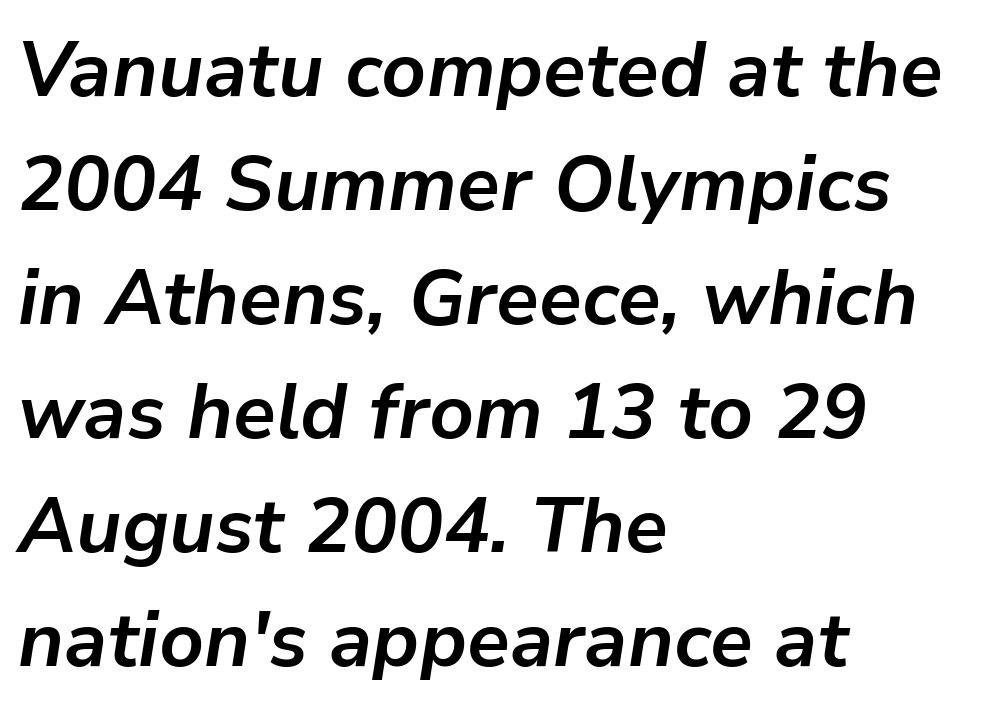
The face used here is proportionally spaced, like ordinary book or web type. Designer's note — italics engaged. Nobody touched the tracking dial on this one. The string is rendered with underlining switched off. A dark, heavy texture on the line: the type is bold.
